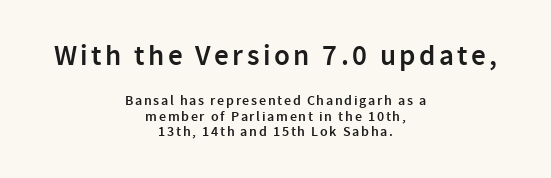
{"serif": "no", "italic": "no", "bold": "semi", "weight": "semibold", "width": "normal", "stroke_contrast": "low", "x_height": "medium", "monospaced": "no", "underline": "no", "align": "center", "line_spacing": "tight", "line_spacing_ratio": 1.11, "larger_block": "first", "size_ratio": 2.07, "glyph_px": 29}
